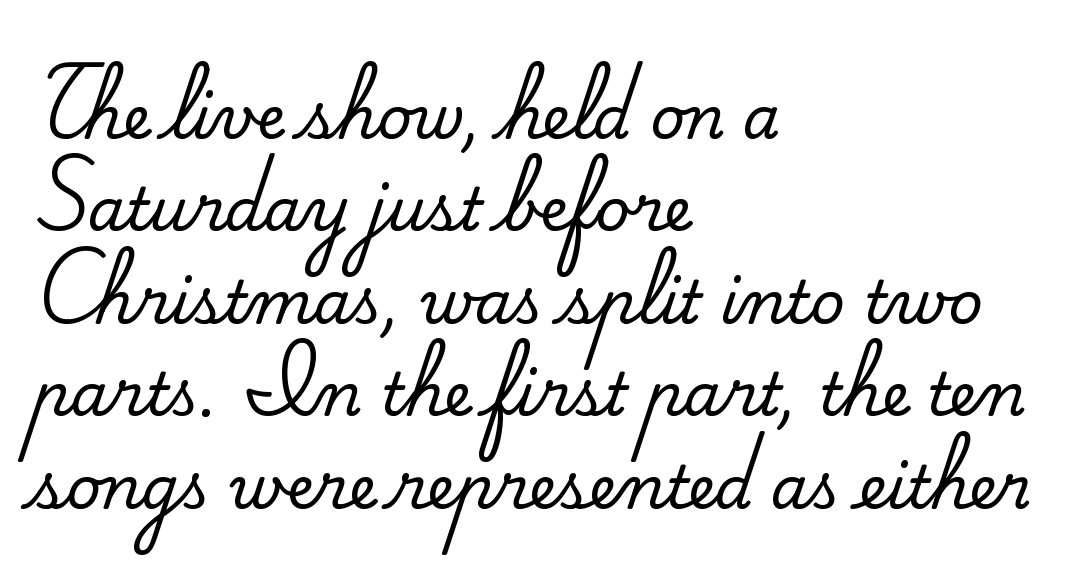
A student would call this left alignment; a typographer would say flush left, rag right. If you measured baseline to baseline, you'd find a middling distance. Descenders hang freely into open space. You could not count columns in this text — the font is proportionally spaced.
